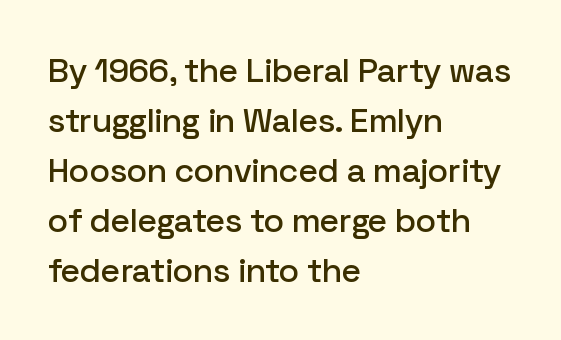
{"serif": "no", "italic": "no", "width": "normal", "stroke_contrast": "low", "x_height": "medium", "monospaced": "no", "underline": "no", "align": "left", "line_spacing": "normal", "line_spacing_ratio": 1.47, "letter_spacing": "normal", "letter_spacing_em": 0.0, "glyph_px": 34}
